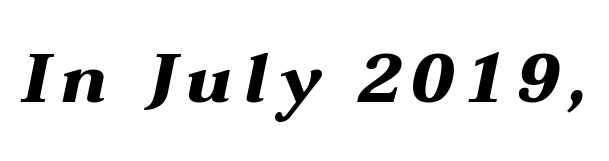
The image shows 68 px heavy, wide type, italic (leaning right); set not underlined; medium stroke contrast and a medium x-height.
